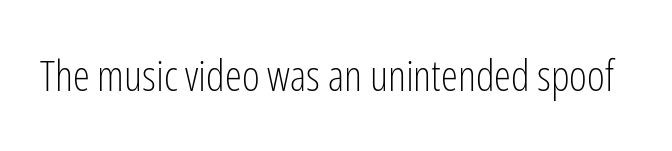
Descender tails drop into unmarked territory. A typesetter would call this proportional, since set widths differ per character. The lettering holds an erect, upright posture throughout. The typeface chosen for these lines omits serifs. Ink coverage per letter is moderate at most.
